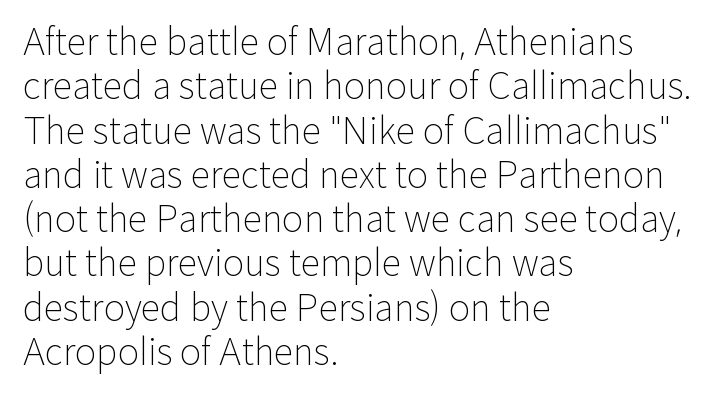
Q: Is the text bold? A: No.
Q: Is the text italic (slanted)? A: No, it is upright.
Q: Is the typeface a serif or a sans-serif typeface? A: Sans-serif.
Q: Is the text underlined? A: No.
Q: How is the paragraph aligned? A: Left-aligned.
Q: Is the spacing between letters normal or unusually wide? A: Normal.
Q: Width (condensed, normal, or wide)? A: Normal.
Q: Stroke contrast? A: Low.
Q: x-height? A: Medium.
Q: Monospaced? A: No.
